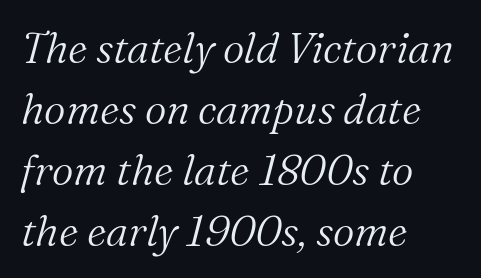
{"serif": "yes", "italic": "yes", "lean": "right", "slant_degrees": 16, "bold": "no", "weight": "light", "width": "normal", "stroke_contrast": "medium", "x_height": "medium", "monospaced": "no", "underline": "no", "align": "left", "line_spacing": "normal", "line_spacing_ratio": 1.45, "letter_spacing": "normal", "letter_spacing_em": 0.0, "glyph_px": 42}
